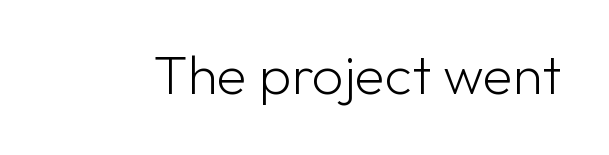
Q: Is the text bold? A: No.
Q: Is the text italic (slanted)? A: No, it is upright.
Q: Is the typeface a serif or a sans-serif typeface? A: Sans-serif.
Q: Is the text underlined? A: No.
Q: Is the spacing between letters normal or unusually wide? A: Normal.
Q: Width (condensed, normal, or wide)? A: Normal.
Q: Stroke contrast? A: Low.
Q: x-height? A: Medium.
Q: Monospaced? A: No.
